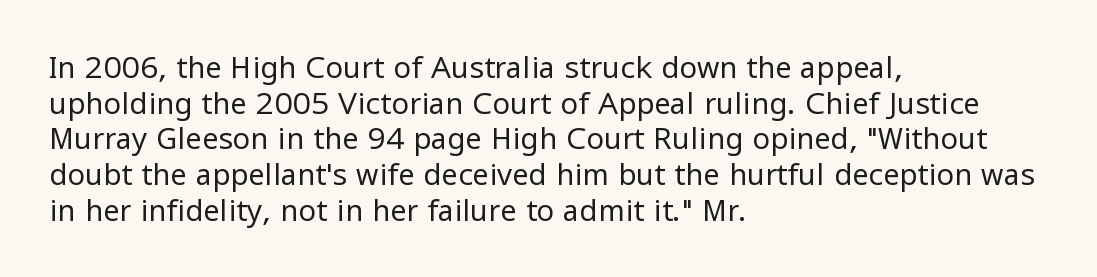
{"serif": "no", "italic": "no", "bold": "no", "weight": "regular", "width": "normal", "stroke_contrast": "low", "x_height": "medium", "monospaced": "no", "underline": "no", "align": "left", "line_spacing_ratio": 1.23, "letter_spacing": "normal", "letter_spacing_em": 0.0, "glyph_px": 29}
